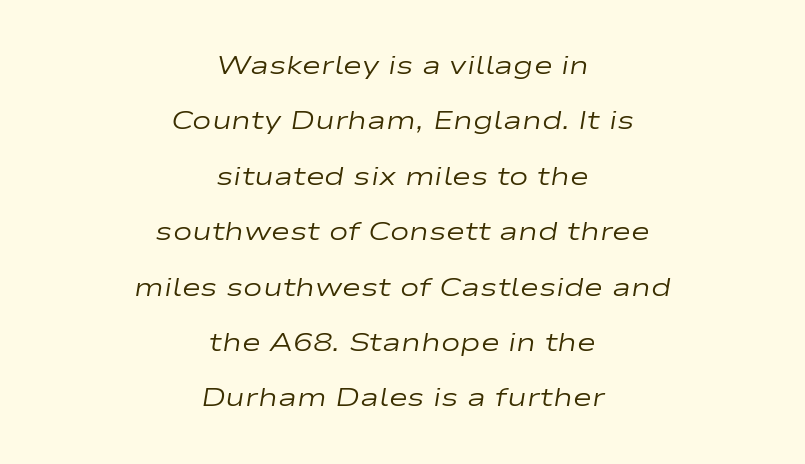
This sample is center-justified, so both line endings float freely. A bare baseline throughout the passage. Stems and bowls with no extra thickness — not bold. The designer dialed line spacing up above the default. Characters follow at the spacing the type designer built in.
